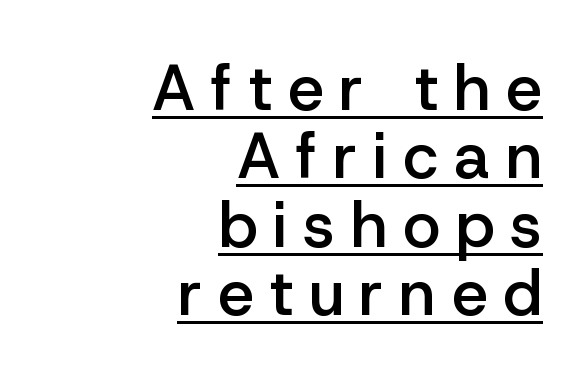
The image shows 64 px semibold sans-serif type, upright; set right-aligned, tight line spacing (1.07x), unusually wide letter spacing (+0.25 em), underlined; low stroke contrast and a medium x-height.
